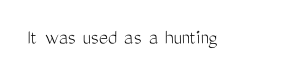
The space directly below the letters is spotless. Quick note: not italic, upright. The line texture is even and compact thanks to regular tracking. These glyphs show unthickened strokes, regular width or finer.
